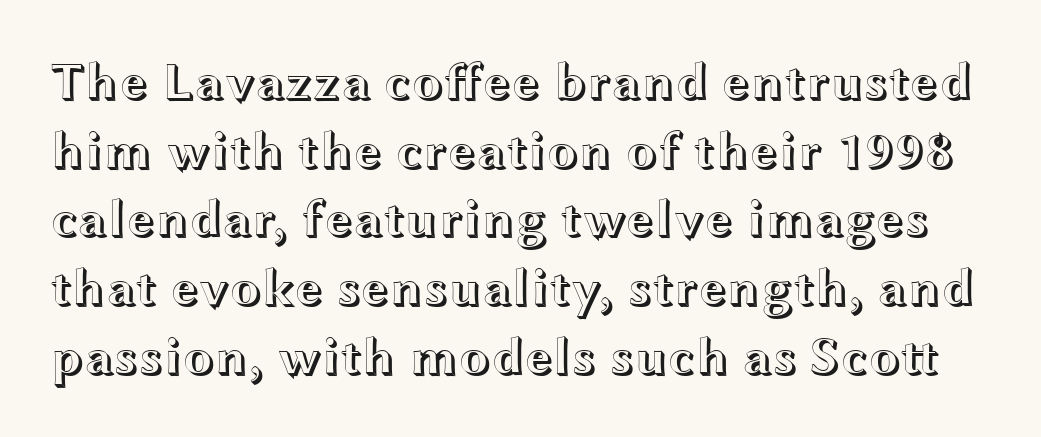
{"italic": "no", "width": "wide", "x_height": "medium", "monospaced": "no", "underline": "no", "line_spacing": "normal", "line_spacing_ratio": 1.32, "letter_spacing": "normal", "letter_spacing_em": 0.0, "glyph_px": 52}
